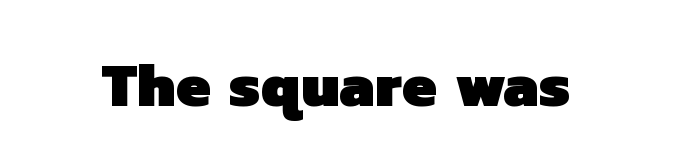
Descenders are the only things crossing below the line. Between one letter and the next there's only the usual sliver of space. You'd pick this weight for a headline — it's a proper bold. Each letter's strokes conclude bluntly, with no projecting serifs. Do the characters align in a grid? No, the font is proportional.
